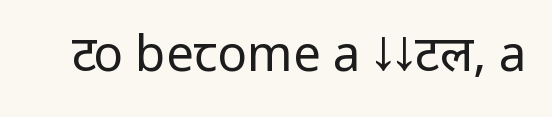
The image shows 49 px regular-weight, condensed sans-serif type, upright; set normal letter spacing, not underlined; low stroke contrast and a large x-height.
